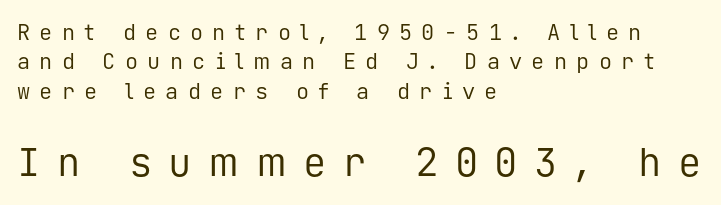
Q: Is the text bold? A: No.
Q: Is the text italic (slanted)? A: No, it is upright.
Q: Is the typeface a serif or a sans-serif typeface? A: Sans-serif.
Q: Is the text underlined? A: No.
Q: How is the paragraph aligned? A: Left-aligned.
Q: Is the spacing between letters normal or unusually wide? A: Unusually wide.
Q: Is the spacing between lines tight, normal or loose? A: Normal.
Q: Which block of text is set in a larger size, the first (top) or the second (bottom)? A: The second (bottom) one.
Q: Width (condensed, normal, or wide)? A: Normal.
Q: Stroke contrast? A: Low.
Q: x-height? A: Medium.
Q: Monospaced? A: Yes.
